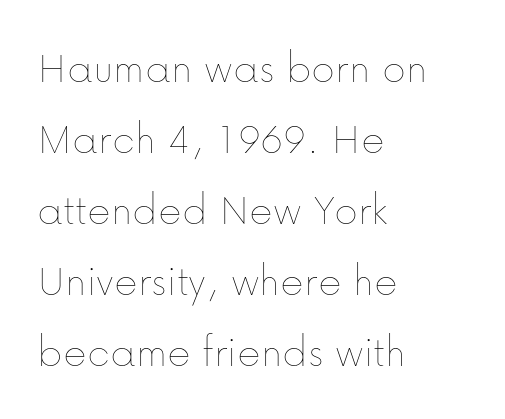
The image shows 45 px thin type, upright; set left-aligned, normal line spacing (1.58x), normal letter spacing, not underlined; low stroke contrast and a medium x-height.
